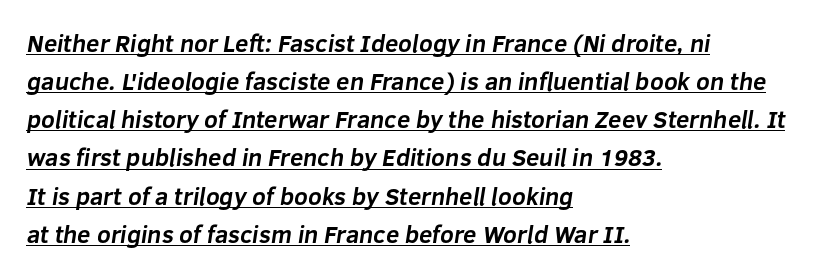
The image shows 24 px bold type; set left-aligned, normal line spacing (1.59x), normal letter spacing, underlined.
